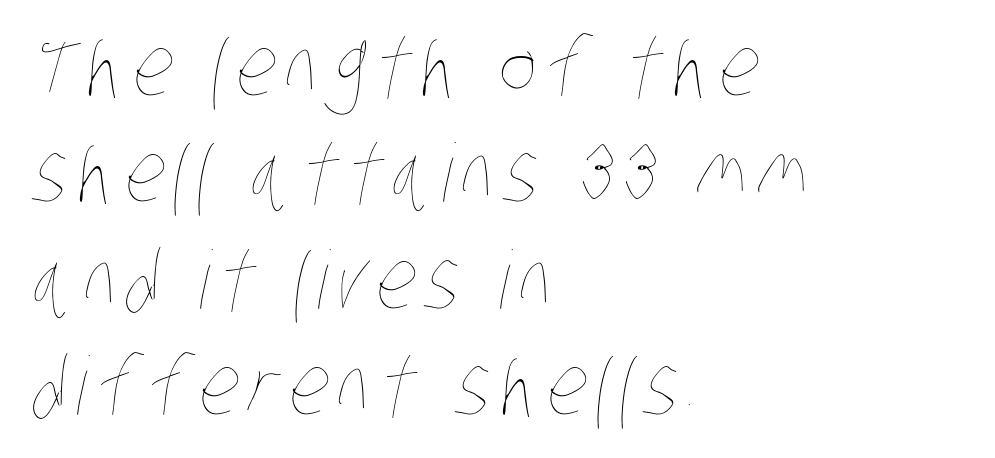
Q: Is the text bold? A: No.
Q: Is the text underlined? A: No.
Q: How is the paragraph aligned? A: Left-aligned.
Q: Is the spacing between lines tight, normal or loose? A: Normal.
Q: Width (condensed, normal, or wide)? A: Condensed.
Q: Stroke contrast? A: Low.
Q: x-height? A: Large.
Q: Monospaced? A: No.
